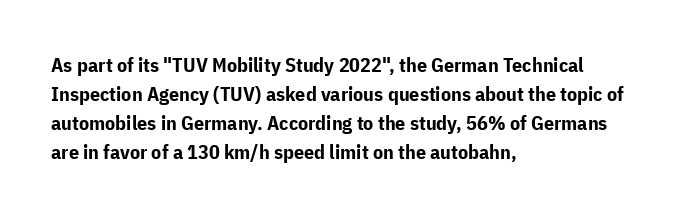
Style check: upright. The block of text has a typical density, with ordinary space between rows. The words here are not underlined. The paragraph shown leans on its left margin. The gaps between neighbouring characters are ordinary and unremarkable.
